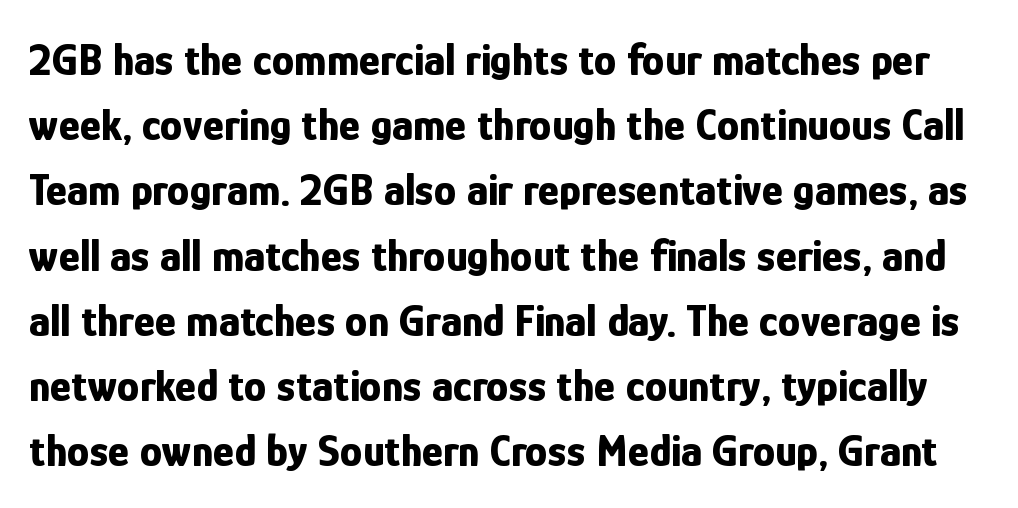
The face used here is proportionally spaced, like ordinary book or web type. The lettering stays uniformly vertical, giving the passage a roman look. There is no visible air inserted between adjacent glyphs. The glyphs in this specimen are sans serif. Descenders hang freely into open space. In terms of leading, this rendering sits right in the middle.
